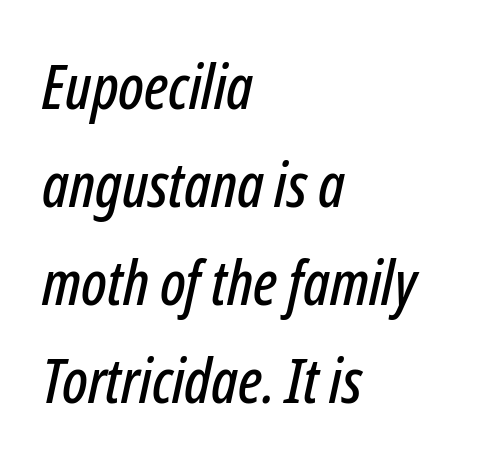
{"italic": "yes", "lean": "right", "slant_degrees": 12, "width": "condensed", "stroke_contrast": "low", "x_height": "medium", "monospaced": "no", "underline": "no", "align": "left", "line_spacing": "normal", "line_spacing_ratio": 1.58, "letter_spacing": "normal", "letter_spacing_em": 0.0, "glyph_px": 62}
